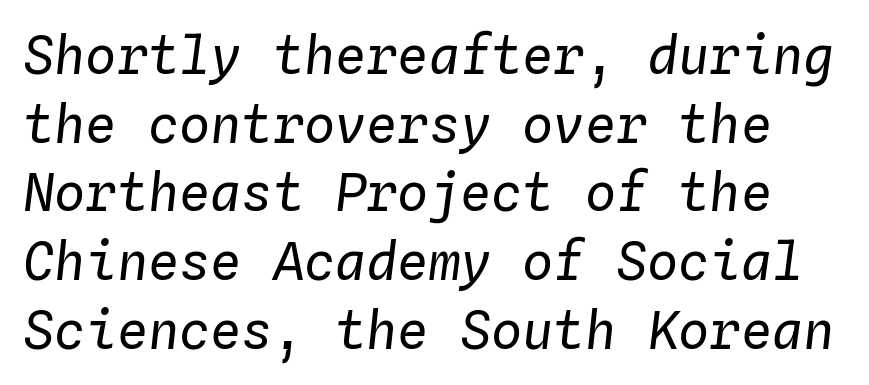
{"italic": "yes", "lean": "right", "slant_degrees": 4, "bold": "no", "weight": "regular", "width": "normal", "stroke_contrast": "low", "x_height": "medium", "monospaced": "yes", "underline": "no", "line_spacing": "normal", "line_spacing_ratio": 1.32, "letter_spacing": "normal", "letter_spacing_em": 0.0, "glyph_px": 52}
